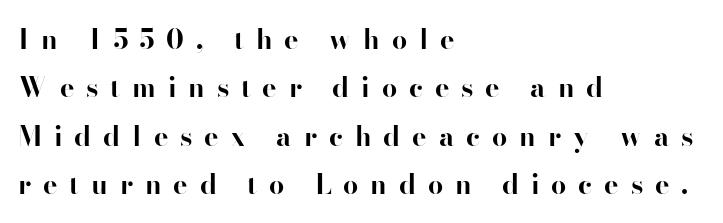
{"italic": "no", "bold": "yes", "underline": "no", "align": "left", "line_spacing_ratio": 1.79, "letter_spacing": "wide", "letter_spacing_em": 0.44, "glyph_px": 27}
